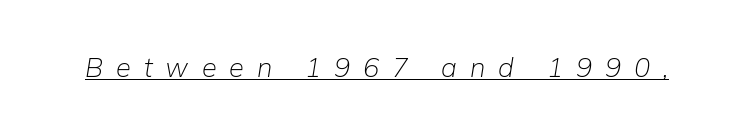
{"italic": "yes", "lean": "right", "slant_degrees": 9, "bold": "no", "underline": "yes", "letter_spacing": "wide", "letter_spacing_em": 0.48, "glyph_px": 27}
